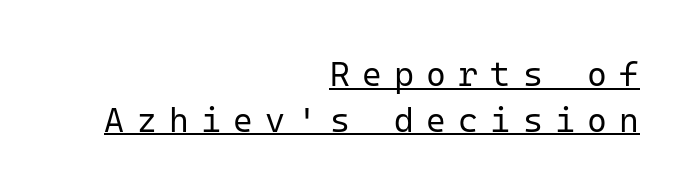
Unlike a traditional serif, this face leaves its strokes unadorned. Vertical spacing — default. One-word summary of the alignment: right. Beneath each row of characters lies a ruled line. The weight tops out at a normal text grade. Note the uniform advance width — an 'i' takes as much space as an 'm'.
